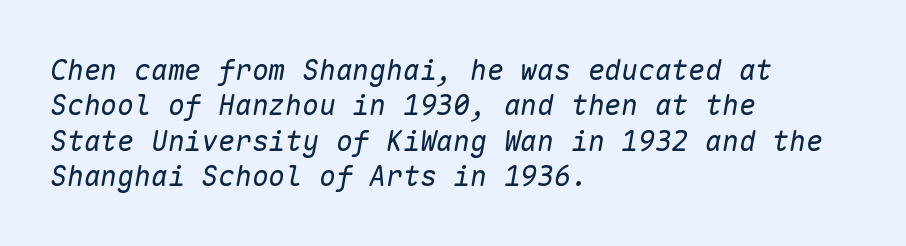
{"italic": "yes", "lean": "right", "slant_degrees": 10, "bold": "no", "weight": "regular", "width": "normal", "stroke_contrast": "low", "x_height": "medium", "monospaced": "yes", "underline": "no", "align": "left", "line_spacing": "normal", "line_spacing_ratio": 1.26, "letter_spacing": "normal", "letter_spacing_em": 0.0, "glyph_px": 28}
